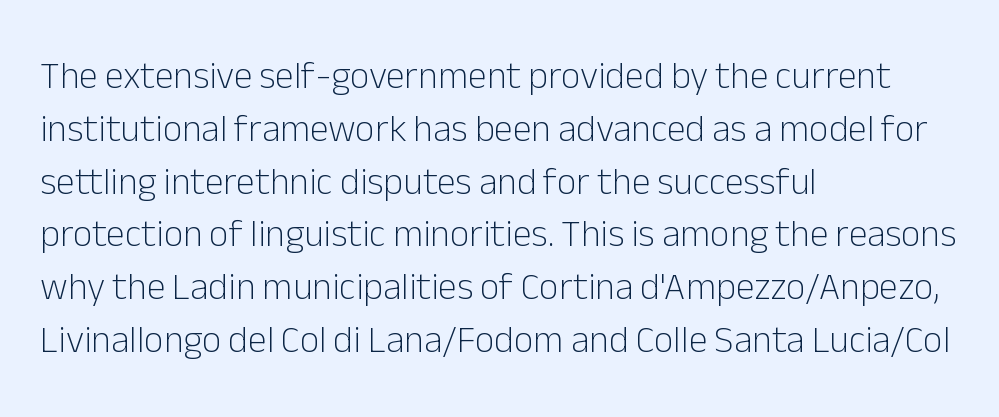
{"serif": "no", "italic": "no", "bold": "no", "weight": "light", "width": "normal", "stroke_contrast": "low", "x_height": "medium", "monospaced": "no", "underline": "no", "align": "left", "line_spacing": "normal", "line_spacing_ratio": 1.39, "letter_spacing": "normal", "letter_spacing_em": 0.0, "glyph_px": 38}
